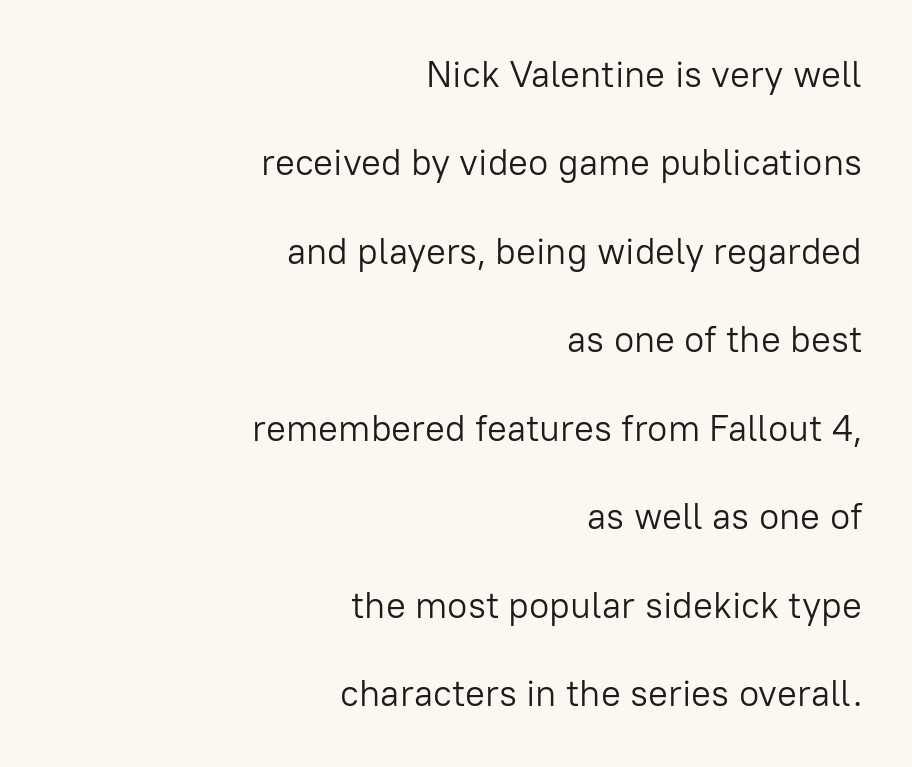
The image shows 37 px light sans-serif type, upright; set right-aligned, loose line spacing (2.39x), normal letter spacing, not underlined; low stroke contrast and a medium x-height.
